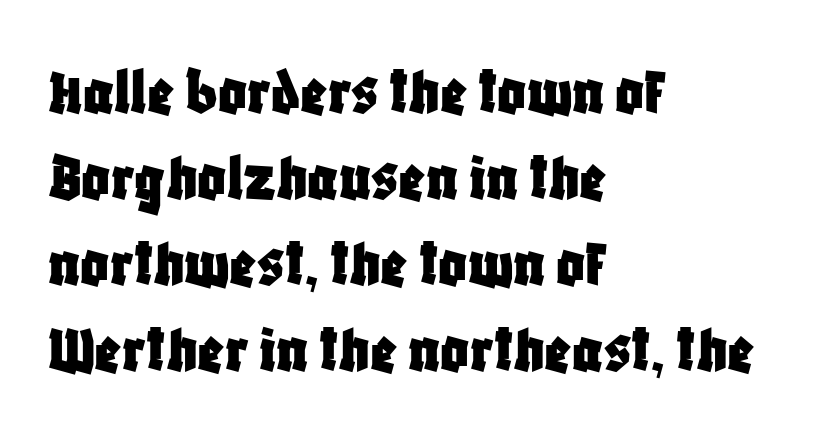
Q: Is the text italic (slanted)? A: No, it is upright.
Q: Is the typeface a serif or a sans-serif typeface? A: Sans-serif.
Q: Is the text underlined? A: No.
Q: How is the paragraph aligned? A: Left-aligned.
Q: Is the spacing between letters normal or unusually wide? A: Normal.
Q: Width (condensed, normal, or wide)? A: Condensed.
Q: Stroke contrast? A: Low.
Q: x-height? A: Large.
Q: Monospaced? A: No.
